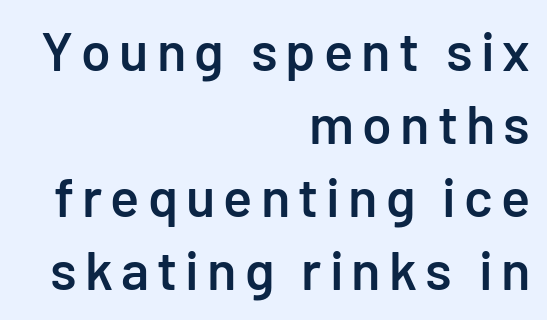
Underlining? Definitely not there. Is the block centered? No — it sits flush against the right margin. Regarding leading, the lines here are spaced in the standard way. A typesetter would label this face a sans. This sample has the flowing, uneven cadence of proportional lettering. Stroke thickness is moderately raised; the sample reads as semibold.
